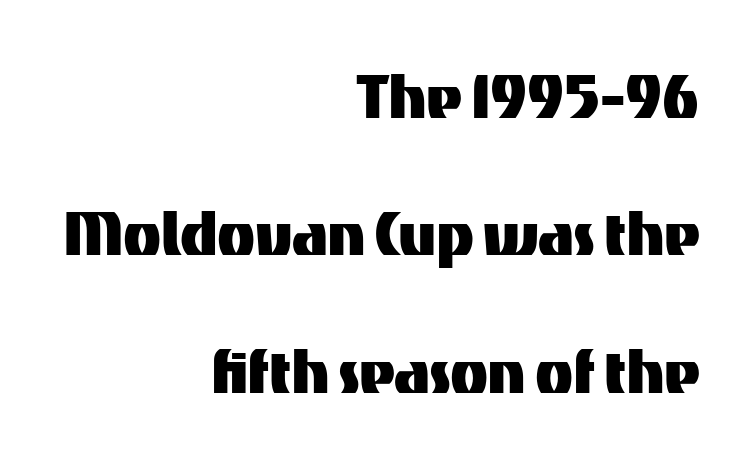
The rendering uses natural spacing where letterforms have individual widths. Reading down the block, your eye finds every line finishing at a fixed right position. Tracking value appears to be zero — textbook default spacing. Examine the stroke ends and you'll find no serifs.
